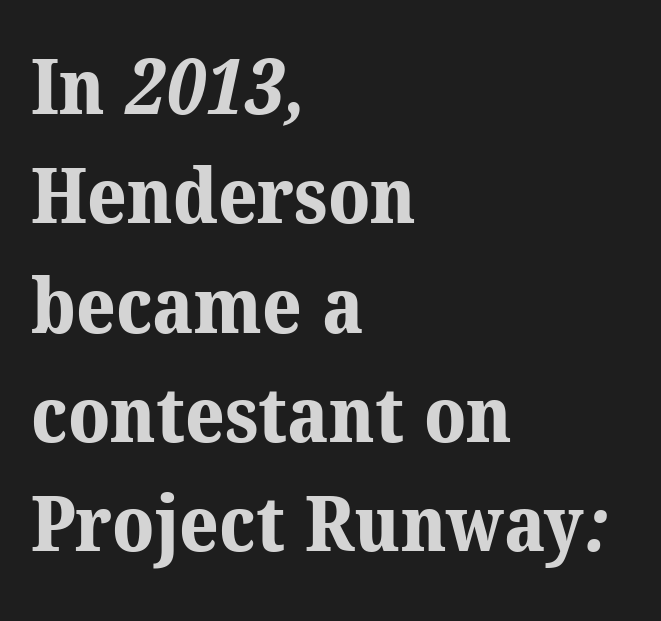
These words are printed bold, with thick strokes throughout. Regarding leading, the lines here are spaced in the standard way. Any mark beneath the type? The region is blank. This rendering employs a face with finishing strokes, i.e., a serif. Between one letter and the next there's only the usual sliver of space. The setting favours the left margin, as ordinary paragraphs usually do.
